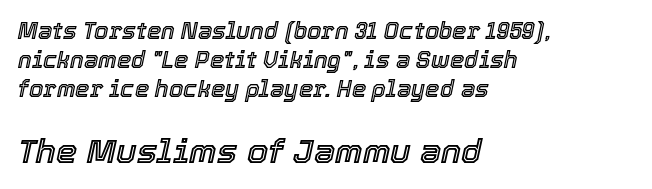
The image shows 34 px text type, italic (leaning right); set left-aligned, normal line spacing (1.26x), normal letter spacing, not underlined; the second (bottom) block is 1.48x larger; a medium x-height.
